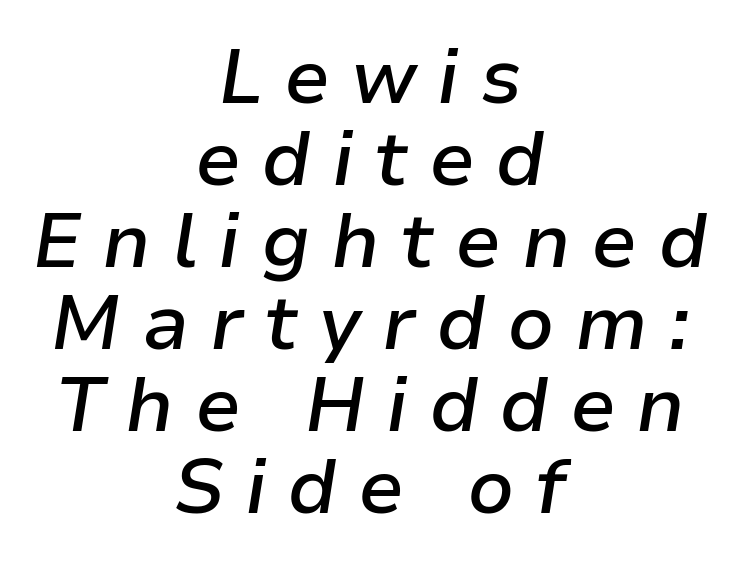
Each row of text sits above clean, open space. The gaps between neighbouring characters are conspicuously large. One-word summary of the alignment: center. The strokes are fattened partway — semibold, not bold. Varying glyph widths throughout — classic text-font behaviour.
